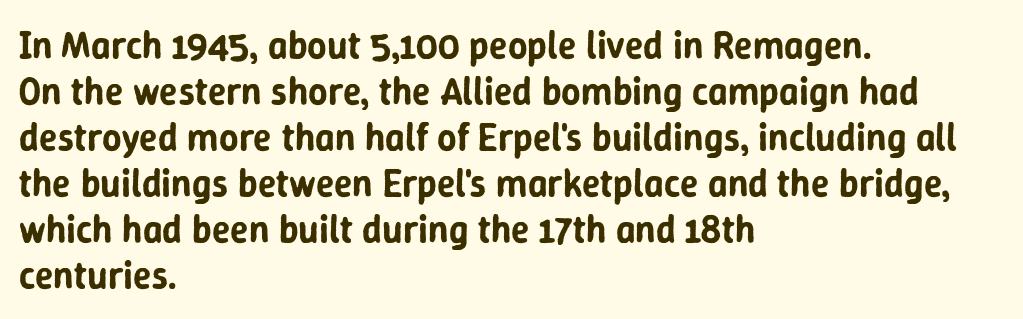
The image shows 38 px sans-serif type, upright; set left-aligned, line spacing 1.21x, normal letter spacing, not underlined; low stroke contrast and a medium x-height.
